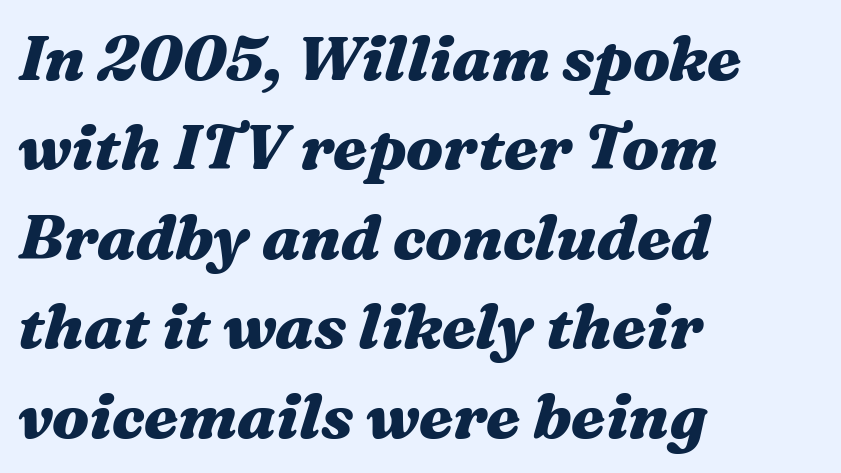
{"italic": "yes", "lean": "right", "slant_degrees": 16, "bold": "yes", "weight": "heavy", "width": "wide", "stroke_contrast": "medium", "x_height": "medium", "monospaced": "no", "underline": "no", "align": "left", "line_spacing": "normal", "line_spacing_ratio": 1.42, "letter_spacing": "normal", "letter_spacing_em": 0.0, "glyph_px": 63}
